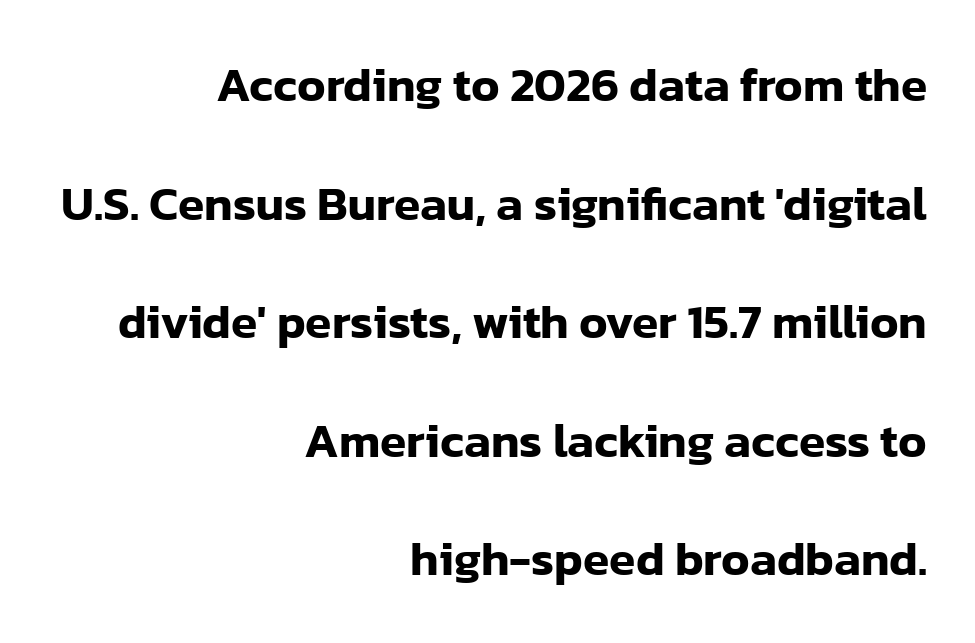
Q: Is the text italic (slanted)? A: No, it is upright.
Q: Is the typeface a serif or a sans-serif typeface? A: Sans-serif.
Q: Is the text underlined? A: No.
Q: How is the paragraph aligned? A: Right-aligned.
Q: Is the spacing between letters normal or unusually wide? A: Normal.
Q: Is the spacing between lines tight, normal or loose? A: Loose.
Q: Width (condensed, normal, or wide)? A: Normal.
Q: Stroke contrast? A: Low.
Q: x-height? A: Medium.
Q: Monospaced? A: No.
